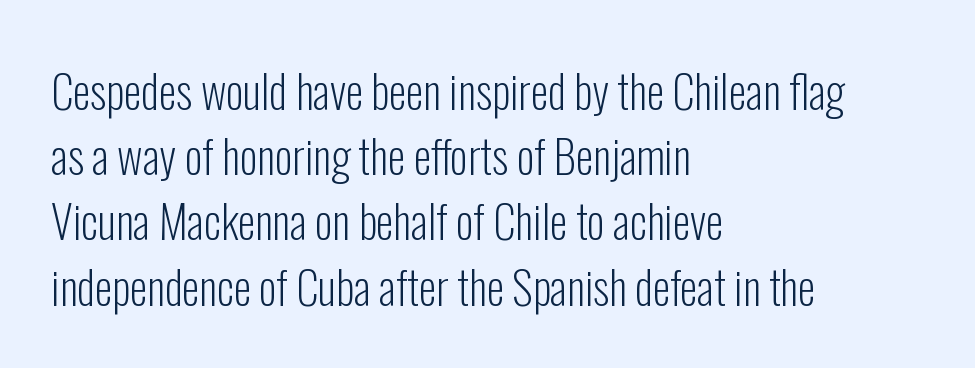
The image shows 45 px light, condensed sans-serif type, upright; set left-aligned, normal line spacing (1.45x), normal letter spacing, not underlined; low stroke contrast and a medium x-height.
